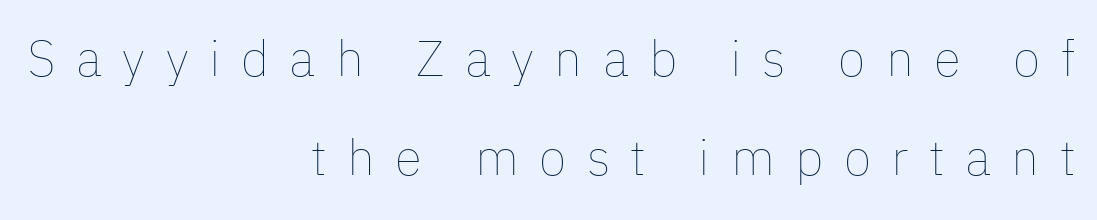
{"italic": "no", "bold": "no", "weight": "thin", "width": "normal", "stroke_contrast": "low", "x_height": "medium", "monospaced": "no", "underline": "no", "align": "right", "line_spacing": "loose", "line_spacing_ratio": 1.98, "letter_spacing": "wide", "letter_spacing_em": 0.41, "glyph_px": 50}
